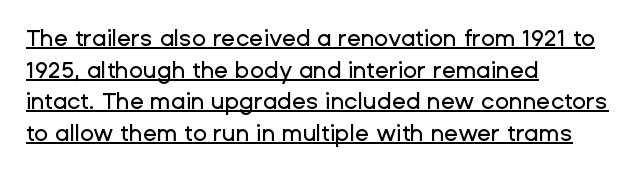
The vertical gap from one line to the next is medium. Notice how a bar underscores the lettering throughout. Tracking value appears to be zero — textbook default spacing. Line starts are locked; line ends wander.
